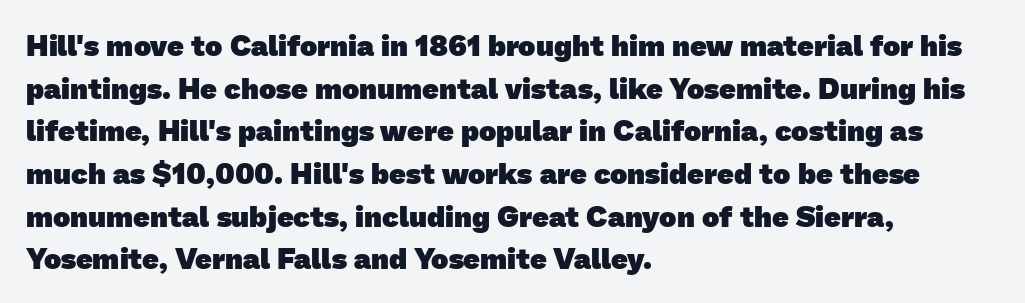
{"serif": "no", "bold": "yes", "weight": "heavy", "width": "normal", "stroke_contrast": "low", "x_height": "medium", "monospaced": "no", "underline": "no", "align": "left", "line_spacing": "normal", "line_spacing_ratio": 1.47, "letter_spacing": "normal", "letter_spacing_em": 0.0, "glyph_px": 29}
